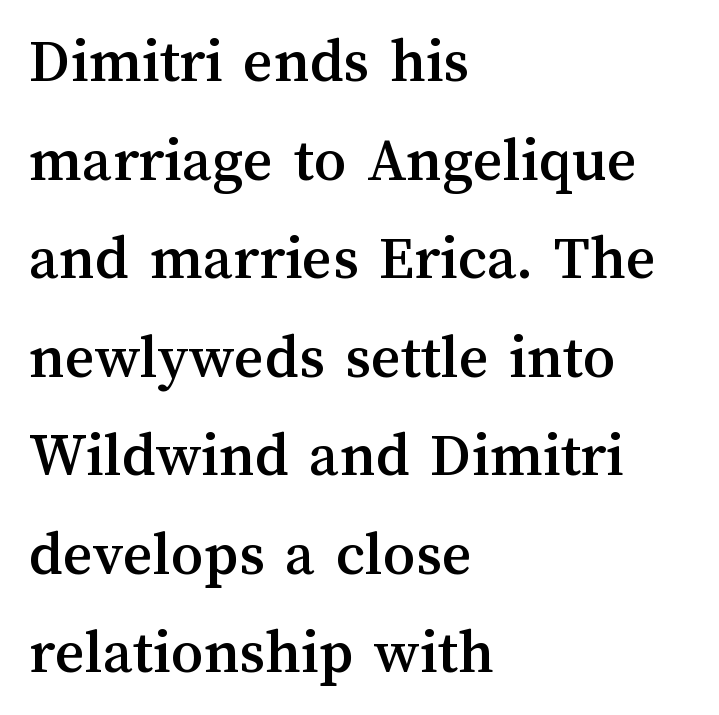
The image shows 64 px text type, upright; set left-aligned, normal line spacing (1.54x), normal letter spacing, not underlined; medium stroke contrast and a medium x-height.
